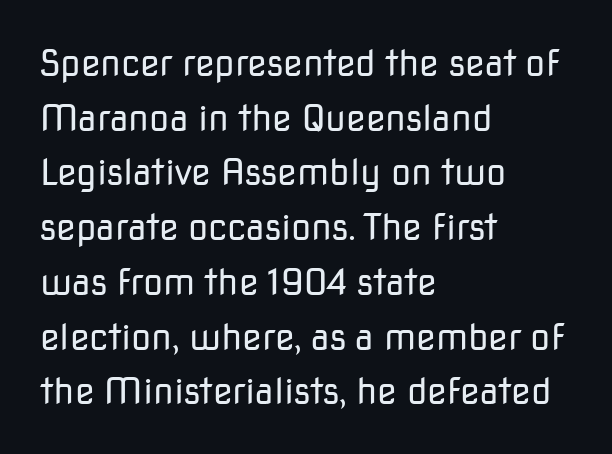
Q: Is the text bold? A: No.
Q: Is the text italic (slanted)? A: No, it is upright.
Q: Is the typeface a serif or a sans-serif typeface? A: Sans-serif.
Q: Is the text underlined? A: No.
Q: How is the paragraph aligned? A: Left-aligned.
Q: Is the spacing between letters normal or unusually wide? A: Normal.
Q: Is the spacing between lines tight, normal or loose? A: Normal.
Q: Width (condensed, normal, or wide)? A: Normal.
Q: Stroke contrast? A: Low.
Q: x-height? A: Medium.
Q: Monospaced? A: No.
